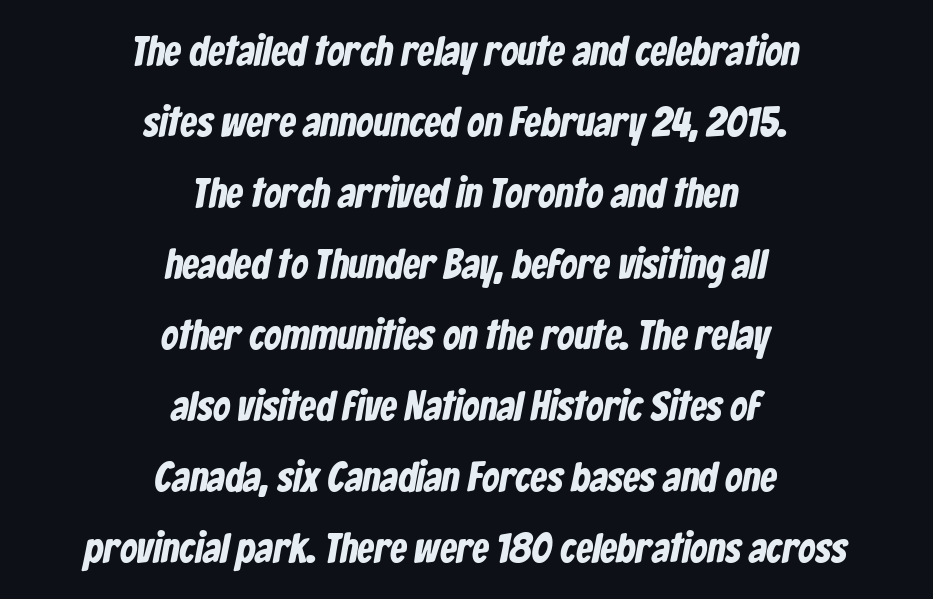
The image shows 42 px bold, condensed sans-serif type; set centered, normal line spacing (1.69x), normal letter spacing, not underlined; low stroke contrast and a medium x-height.
